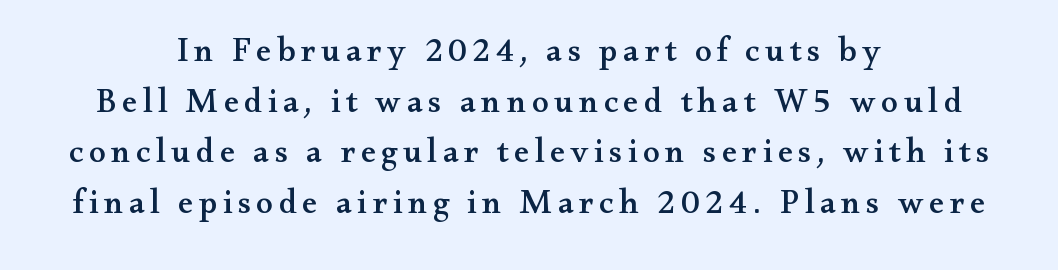
The image shows 34 px wide serif type, upright; set centered, normal line spacing (1.49x), not underlined; medium stroke contrast and a small x-height.
